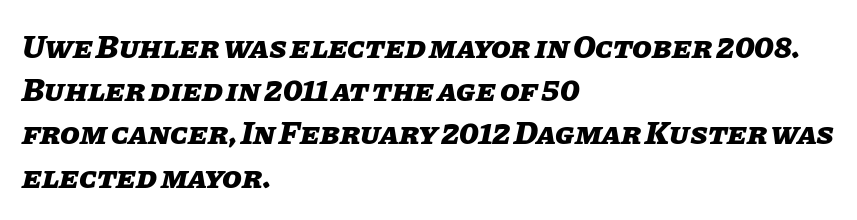
{"italic": "yes", "lean": "right", "slant_degrees": 11, "bold": "yes", "weight": "heavy", "width": "normal", "stroke_contrast": "low", "x_height": "large", "monospaced": "no", "underline": "no", "align": "left", "line_spacing": "normal", "line_spacing_ratio": 1.35, "letter_spacing": "normal", "letter_spacing_em": 0.0, "glyph_px": 32}
